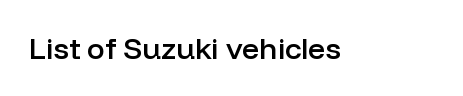
Strokes here are thickened, but only to semibold level. The words here are not underlined. The letters sit at their default tracking, neither squeezed nor spread. Note the varied advance widths — an 'i' is clearly narrower than an 'm'.
